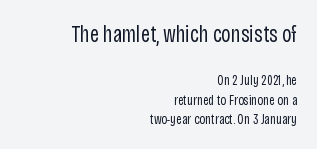
The image shows 23 px text type, upright; set right-aligned, normal line spacing (1.41x), normal letter spacing, not underlined; the first (top) block is 1.64x larger.
